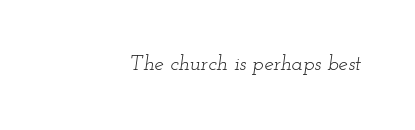
The image shows 21 px text type, italic (leaning right); set normal letter spacing, not underlined.
